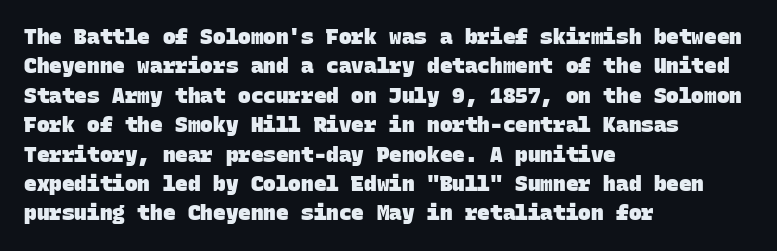
Q: Is the text bold? A: Yes.
Q: Is the text underlined? A: No.
Q: How is the paragraph aligned? A: Left-aligned.
Q: Is the spacing between letters normal or unusually wide? A: Normal.
Q: Is the spacing between lines tight, normal or loose? A: Normal.
